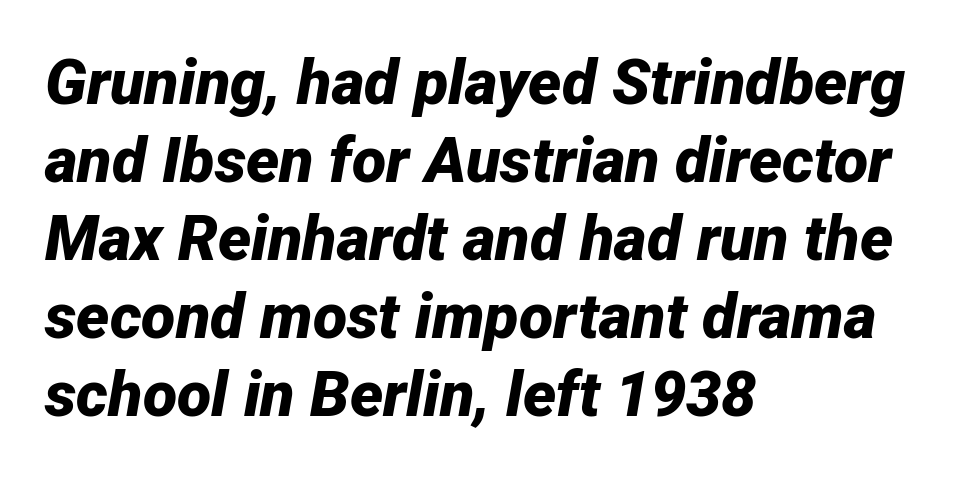
{"italic": "yes", "lean": "right", "slant_degrees": 12, "bold": "yes", "weight": "bold", "width": "normal", "stroke_contrast": "low", "x_height": "medium", "monospaced": "no", "underline": "no", "align": "left", "line_spacing_ratio": 1.24, "letter_spacing": "normal", "letter_spacing_em": 0.0, "glyph_px": 63}
